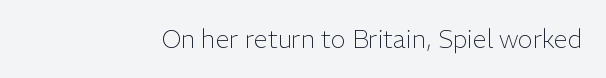
The image shows 25 px text type, upright; set normal letter spacing, not underlined.
